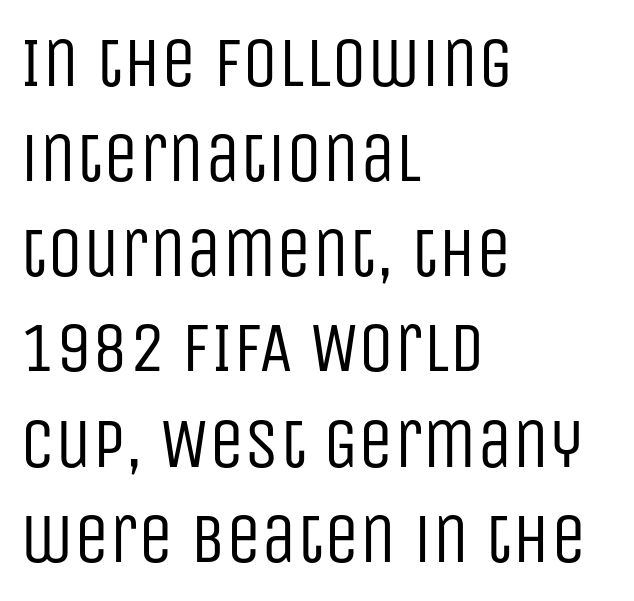
Q: Is the text bold? A: No.
Q: Is the text italic (slanted)? A: No, it is upright.
Q: Is the typeface a serif or a sans-serif typeface? A: Sans-serif.
Q: Is the text underlined? A: No.
Q: How is the paragraph aligned? A: Left-aligned.
Q: Is the spacing between letters normal or unusually wide? A: Normal.
Q: Is the spacing between lines tight, normal or loose? A: Normal.
Q: Width (condensed, normal, or wide)? A: Condensed.
Q: Stroke contrast? A: Low.
Q: x-height? A: Large.
Q: Monospaced? A: No.
